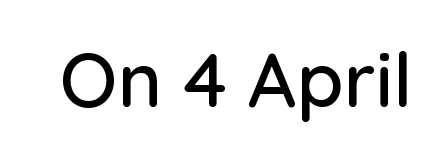
The image shows 76 px sans-serif type, upright; set normal letter spacing, not underlined; low stroke contrast and a medium x-height.
